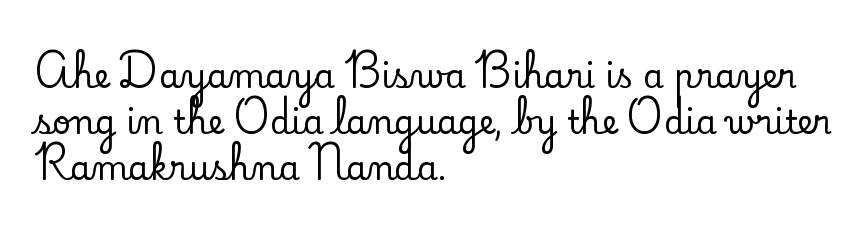
The image shows 33 px serif type, upright; set left-aligned, normal line spacing (1.39x), normal letter spacing, not underlined; low stroke contrast and a small x-height.
